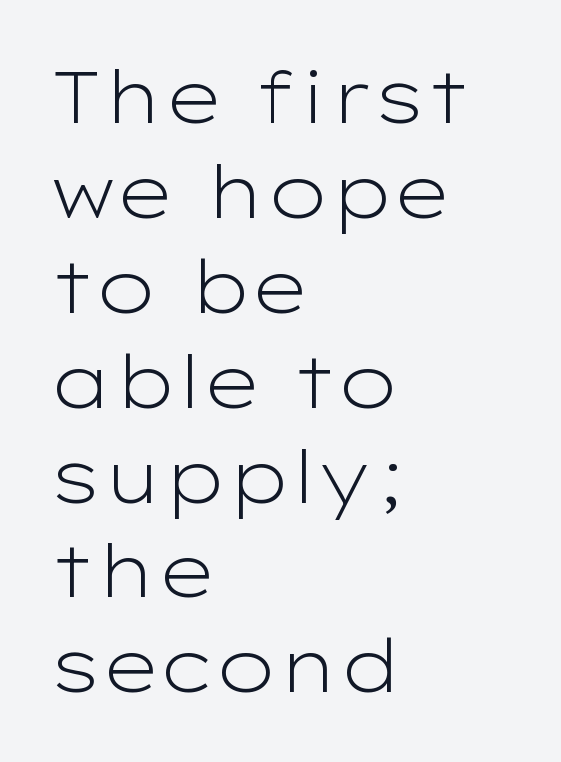
Unlike a traditional serif, this face leaves its strokes unadorned. Teacher's note: observe the even left margin — that is flush-left alignment. The area under the type is left untouched. Words appear dense and cohesive because spacing is normal. Vertical spacing — default.
